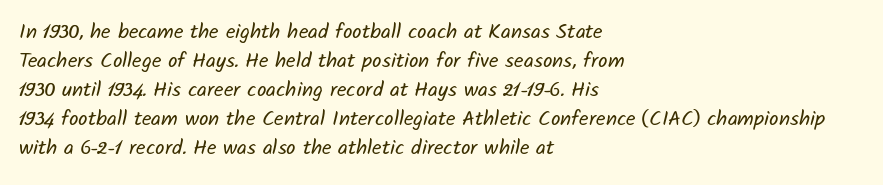
Summary of weight: not heavy and not bold. Type without underlining. You could call the tracking neutral — neither tight nor loose. Leading: standard.
